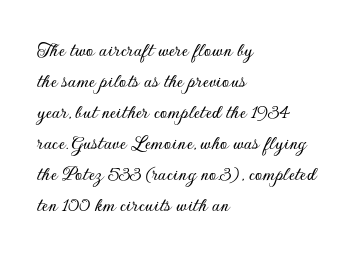
Does the copy run flush right? No — it runs flush left. Between one letter and the next there's only the usual sliver of space. The designer left line spacing at the default.
